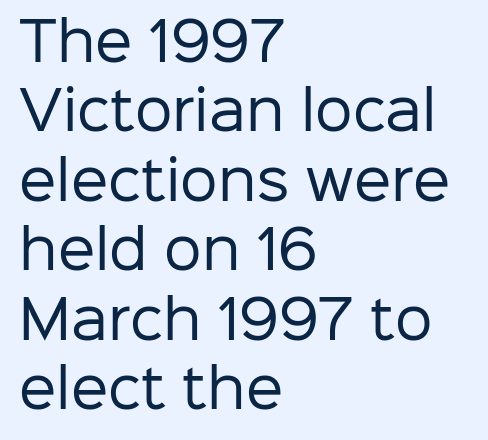
The image shows 53 px regular-weight sans-serif type, upright; set left-aligned, normal line spacing (1.31x), normal letter spacing, not underlined; low stroke contrast and a medium x-height.
